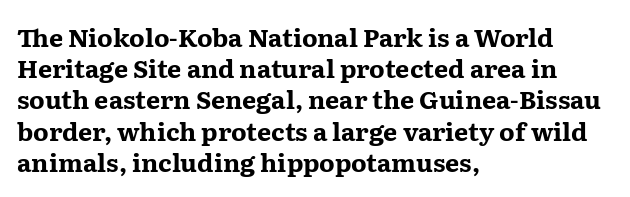
Q: Is the text bold? A: Yes.
Q: Is the text italic (slanted)? A: No, it is upright.
Q: Is the text underlined? A: No.
Q: How is the paragraph aligned? A: Left-aligned.
Q: Is the spacing between letters normal or unusually wide? A: Normal.
Q: Is the spacing between lines tight, normal or loose? A: Normal.
